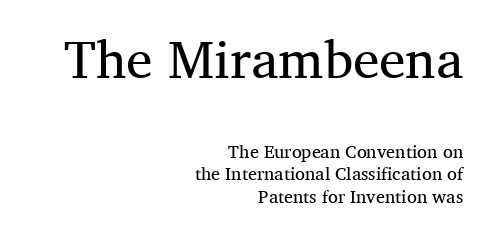
Q: Is the text bold? A: No.
Q: Is the text italic (slanted)? A: No, it is upright.
Q: Is the typeface a serif or a sans-serif typeface? A: Serif.
Q: Is the text underlined? A: No.
Q: How is the paragraph aligned? A: Right-aligned.
Q: Is the spacing between letters normal or unusually wide? A: Normal.
Q: Is the spacing between lines tight, normal or loose? A: Normal.
Q: Which block of text is set in a larger size, the first (top) or the second (bottom)? A: The first (top) one.
Q: Width (condensed, normal, or wide)? A: Normal.
Q: Stroke contrast? A: Medium.
Q: x-height? A: Medium.
Q: Monospaced? A: No.
